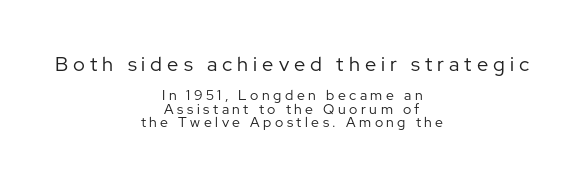
In terms of letterspacing, this is a distinctly airy, spread setting. The compositor balanced each line on the midline. The cut favours lightness, reaching ordinary text weight at its darkest. If you drew a line through each stem, it would be perfectly vertical. This block would grow much taller if given ordinary leading; it's compressed now. Descender tails drop into unmarked territory.
